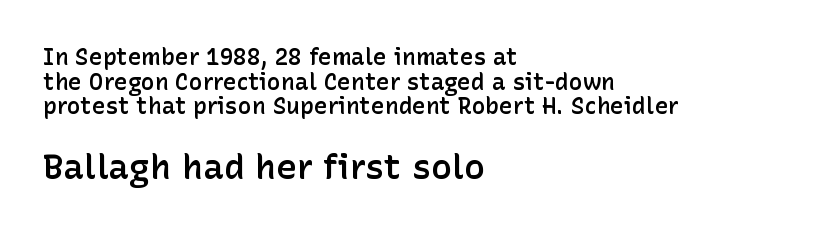
No feet cap the strokes, marking this as sans-serif type. Tightly led — the rows are bunched. Each letter keeps its own natural width here, so spacing adapts to shape. The area under the type is left untouched. Each glyph is drawn with semibold strokes, heavier than normal yet not fully bold.
